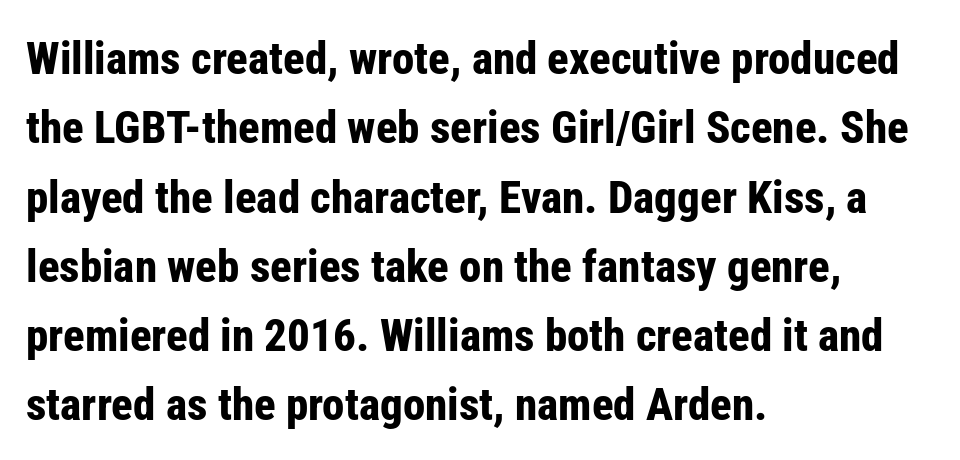
{"serif": "no", "italic": "no", "bold": "yes", "weight": "bold", "width": "condensed", "stroke_contrast": "low", "x_height": "medium", "monospaced": "no", "underline": "no", "align": "left", "line_spacing": "normal", "line_spacing_ratio": 1.54, "letter_spacing": "normal", "letter_spacing_em": 0.0, "glyph_px": 45}
